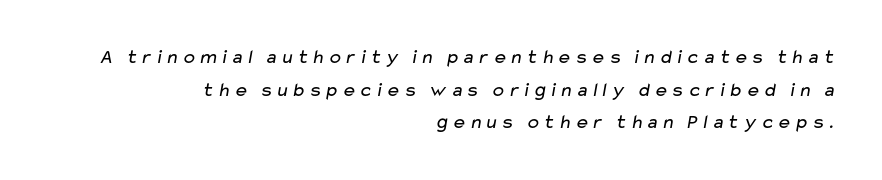
{"bold": "no", "underline": "no", "align": "right", "line_spacing": "normal", "line_spacing_ratio": 1.63, "glyph_px": 20}
